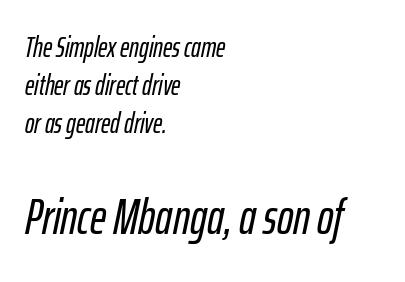
Q: Is the text italic (slanted)? A: Yes, it leans right by about 12 degrees.
Q: Is the text underlined? A: No.
Q: How is the paragraph aligned? A: Left-aligned.
Q: Is the spacing between letters normal or unusually wide? A: Normal.
Q: Is the spacing between lines tight, normal or loose? A: Normal.
Q: Which block of text is set in a larger size, the first (top) or the second (bottom)? A: The second (bottom) one.
Q: Width (condensed, normal, or wide)? A: Condensed.
Q: Stroke contrast? A: Low.
Q: x-height? A: Medium.
Q: Monospaced? A: No.
